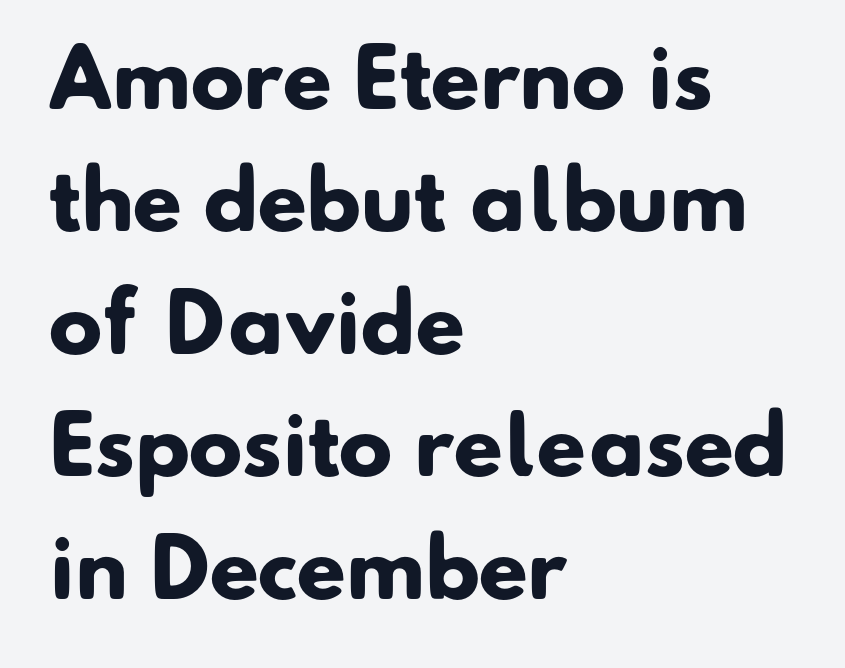
The image shows 80 px heavy sans-serif type; set left-aligned, normal line spacing (1.53x), normal letter spacing, not underlined; low stroke contrast and a small x-height.
